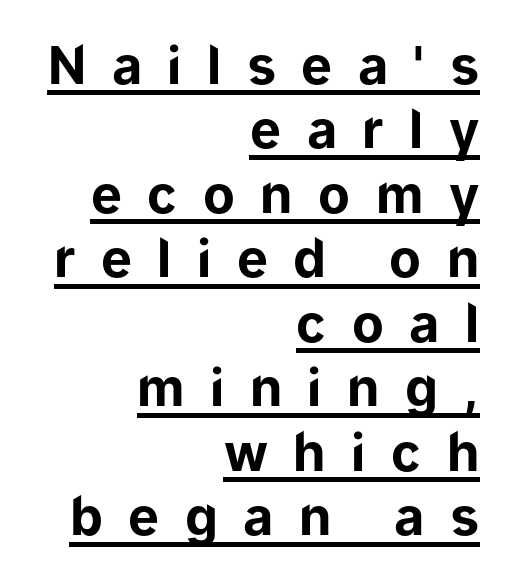
A rule runs beneath these lines of type. As a designer I'd log this as weight 700, bold. Ascenders rise straight up at ninety degrees. Every row of glyphs terminates at an identical x-position on the right.
